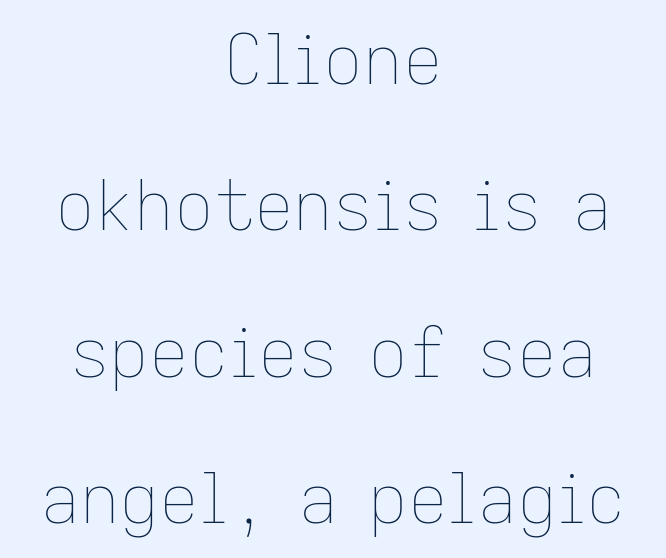
Varying glyph widths throughout — classic text-font behaviour. Stroke mass is kept to a normal reading level or below. Has an underline been added? It has not. Italic? Not at all — the glyphs are vertical. Layout note: lines centered.
